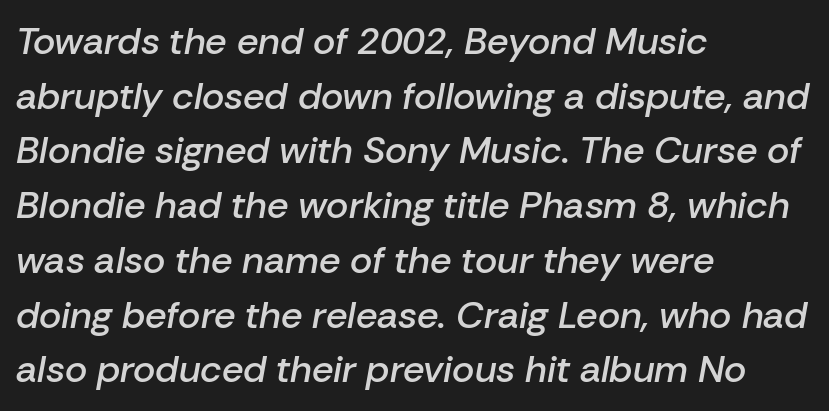
Emphasis-style slanted type is in use. Each line starts at the same left margin while the right side varies. What's the leading like? Ordinary, nothing unusual. The line texture is even and compact thanks to regular tracking. This is the in-between weight designers call semibold or demi. Check under the words: just untouched page.
